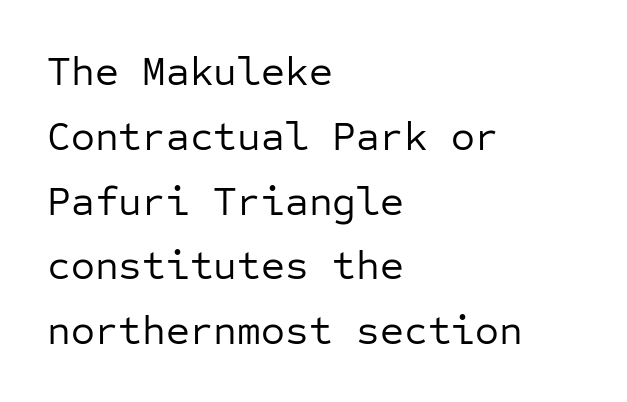
Q: Is the text bold? A: No.
Q: Is the text italic (slanted)? A: No, it is upright.
Q: Is the typeface a serif or a sans-serif typeface? A: Sans-serif.
Q: Is the text underlined? A: No.
Q: How is the paragraph aligned? A: Left-aligned.
Q: Is the spacing between letters normal or unusually wide? A: Normal.
Q: Is the spacing between lines tight, normal or loose? A: Normal.
Q: Width (condensed, normal, or wide)? A: Normal.
Q: Stroke contrast? A: Low.
Q: x-height? A: Medium.
Q: Monospaced? A: Yes.
